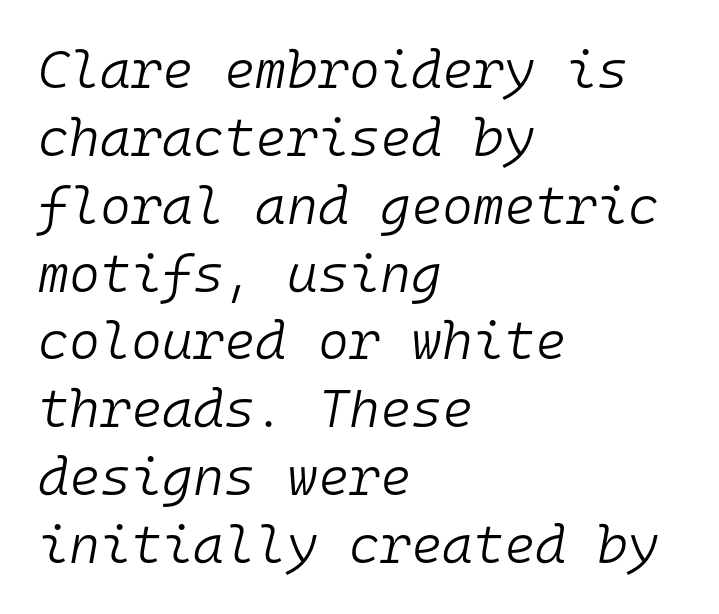
Q: Is the text bold? A: No.
Q: Is the text italic (slanted)? A: Yes, it leans right by about 10 degrees.
Q: Is the text underlined? A: No.
Q: How is the paragraph aligned? A: Left-aligned.
Q: Is the spacing between letters normal or unusually wide? A: Normal.
Q: Is the spacing between lines tight, normal or loose? A: Normal.
Q: Width (condensed, normal, or wide)? A: Normal.
Q: Stroke contrast? A: Low.
Q: x-height? A: Medium.
Q: Monospaced? A: Yes.
